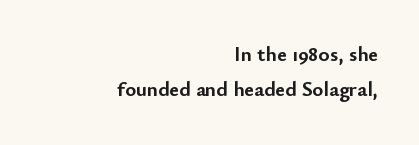
The image shows 21 px bold type, upright; set right-aligned, normal line spacing (1.67x), normal letter spacing, not underlined.
